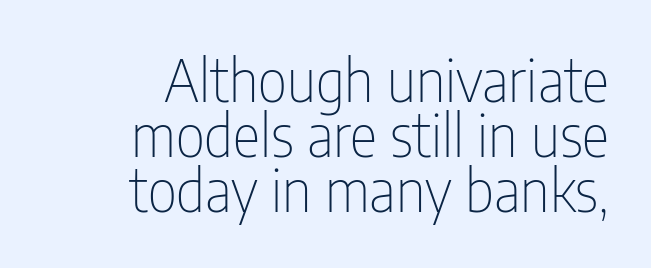
Q: Is the text bold? A: No.
Q: Is the text italic (slanted)? A: No, it is upright.
Q: Is the typeface a serif or a sans-serif typeface? A: Sans-serif.
Q: Is the text underlined? A: No.
Q: How is the paragraph aligned? A: Right-aligned.
Q: Is the spacing between letters normal or unusually wide? A: Normal.
Q: Is the spacing between lines tight, normal or loose? A: Tight.
Q: Width (condensed, normal, or wide)? A: Condensed.
Q: Stroke contrast? A: Low.
Q: x-height? A: Medium.
Q: Monospaced? A: No.
